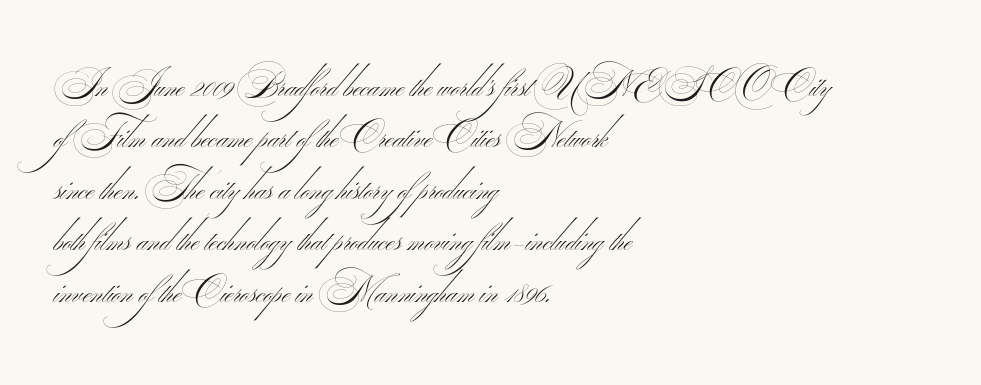
Q: Is the text bold? A: No.
Q: Is the typeface a serif or a sans-serif typeface? A: Sans-serif.
Q: Is the text underlined? A: No.
Q: How is the paragraph aligned? A: Left-aligned.
Q: Is the spacing between letters normal or unusually wide? A: Normal.
Q: Is the spacing between lines tight, normal or loose? A: Normal.
Q: Width (condensed, normal, or wide)? A: Wide.
Q: Stroke contrast? A: Medium.
Q: Monospaced? A: No.
